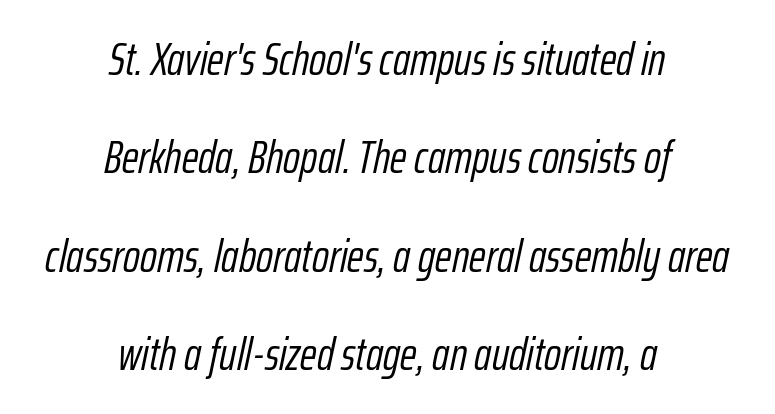
{"italic": "yes", "lean": "right", "slant_degrees": 12, "bold": "no", "weight": "light", "width": "condensed", "stroke_contrast": "low", "x_height": "medium", "monospaced": "no", "underline": "no", "align": "center", "line_spacing": "loose", "line_spacing_ratio": 2.14, "letter_spacing": "normal", "letter_spacing_em": 0.0, "glyph_px": 46}
